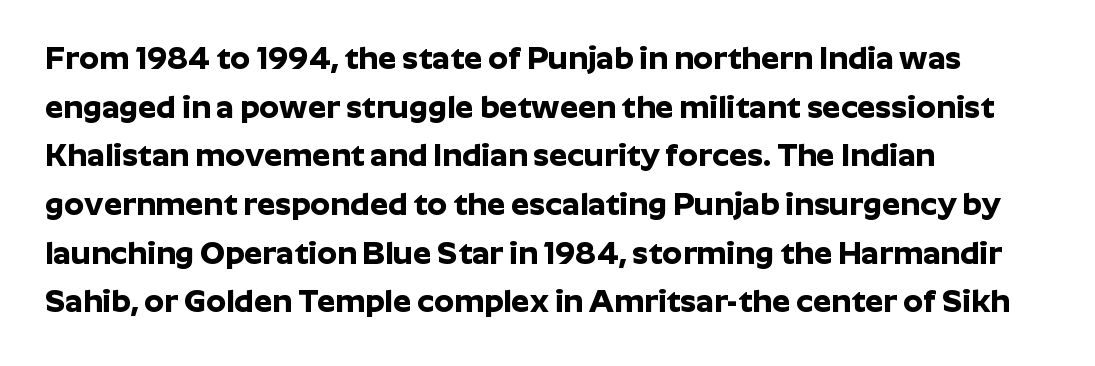
Tracking here is standard; glyphs follow each other at the usual distance. The setting favours the left margin, as ordinary paragraphs usually do. Unmarked baselines from the first word to the last. Posture: vertical. In terms of letterform style, serifs are entirely absent. Think of a printed novel: that variable character pitch is what you see here.
